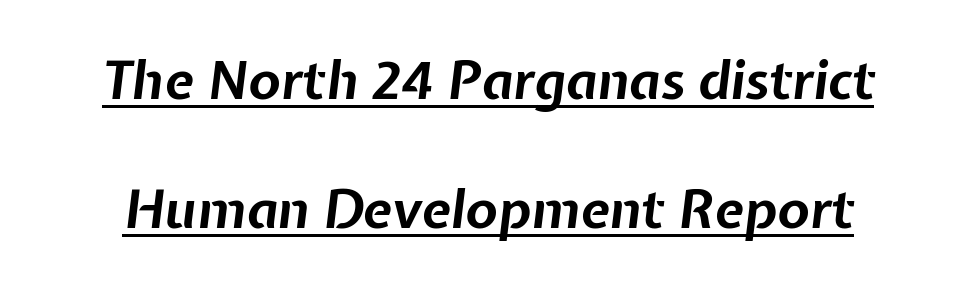
Quick note: interline space is abundant. The letters sit at their default tracking, neither squeezed nor spread. Summary of weight: heavy, a full bold. Is there an underline? Yes — a line sits under the letters. The lettering tilts uniformly, giving the passage an italic look.
